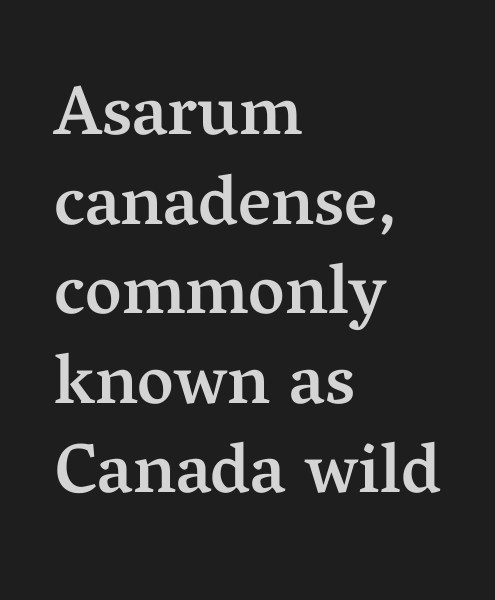
Q: Is the text bold? A: Semi-bold.
Q: Is the text italic (slanted)? A: No, it is upright.
Q: Is the typeface a serif or a sans-serif typeface? A: Serif.
Q: Is the text underlined? A: No.
Q: How is the paragraph aligned? A: Left-aligned.
Q: Is the spacing between letters normal or unusually wide? A: Normal.
Q: Is the spacing between lines tight, normal or loose? A: Normal.
Q: Width (condensed, normal, or wide)? A: Normal.
Q: Stroke contrast? A: Medium.
Q: x-height? A: Medium.
Q: Monospaced? A: No.
